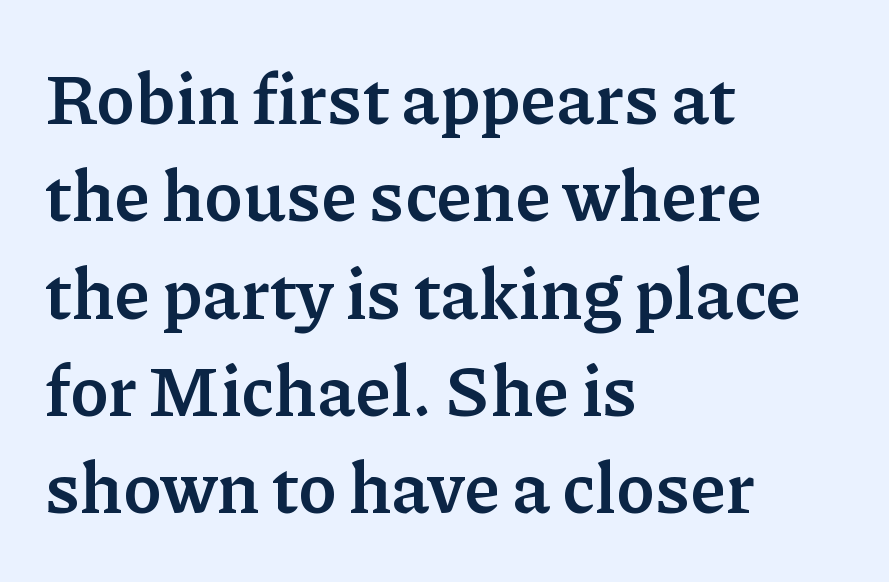
Q: Is the text bold? A: Yes.
Q: Is the text italic (slanted)? A: No, it is upright.
Q: Is the typeface a serif or a sans-serif typeface? A: Serif.
Q: Is the text underlined? A: No.
Q: How is the paragraph aligned? A: Left-aligned.
Q: Is the spacing between letters normal or unusually wide? A: Normal.
Q: Is the spacing between lines tight, normal or loose? A: Normal.
Q: Width (condensed, normal, or wide)? A: Normal.
Q: Stroke contrast? A: Low.
Q: x-height? A: Medium.
Q: Monospaced? A: No.
